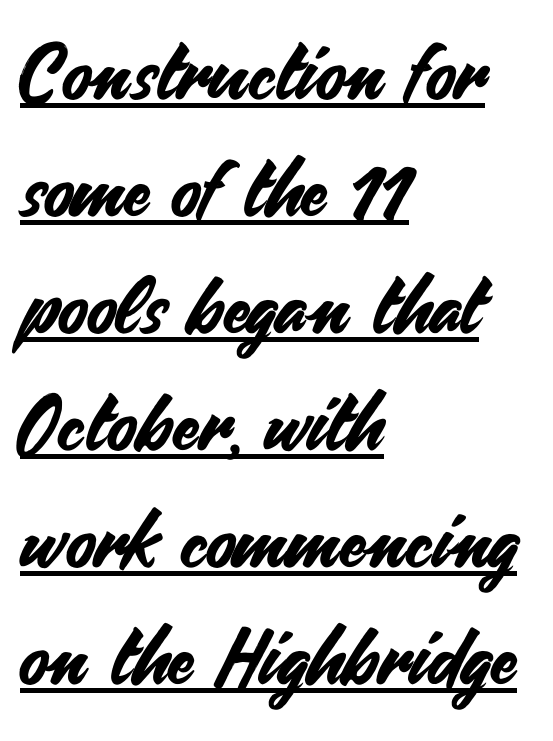
Q: Is the text italic (slanted)? A: Yes.
Q: Is the typeface a serif or a sans-serif typeface? A: Sans-serif.
Q: Is the text underlined? A: Yes.
Q: How is the paragraph aligned? A: Left-aligned.
Q: Is the spacing between letters normal or unusually wide? A: Normal.
Q: Is the spacing between lines tight, normal or loose? A: Normal.
Q: Width (condensed, normal, or wide)? A: Normal.
Q: Stroke contrast? A: Medium.
Q: x-height? A: Small.
Q: Monospaced? A: No.
